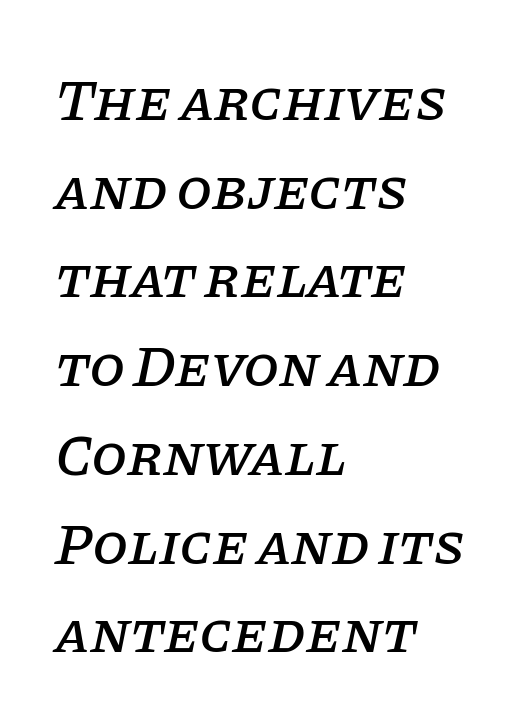
Q: Is the text italic (slanted)? A: Yes, it leans right by about 11 degrees.
Q: Is the typeface a serif or a sans-serif typeface? A: Serif.
Q: Is the text underlined? A: No.
Q: How is the paragraph aligned? A: Left-aligned.
Q: Is the spacing between letters normal or unusually wide? A: Normal.
Q: Is the spacing between lines tight, normal or loose? A: Normal.
Q: Width (condensed, normal, or wide)? A: Normal.
Q: Stroke contrast? A: Low.
Q: x-height? A: Large.
Q: Monospaced? A: No.
